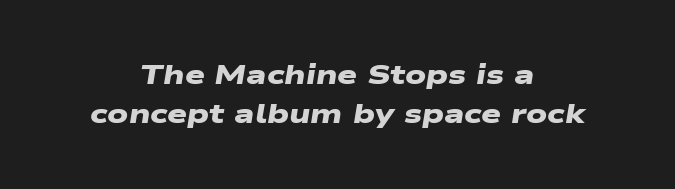
Q: Is the text bold? A: Yes.
Q: Is the typeface a serif or a sans-serif typeface? A: Sans-serif.
Q: Is the text underlined? A: No.
Q: How is the paragraph aligned? A: Centered.
Q: Is the spacing between letters normal or unusually wide? A: Normal.
Q: Is the spacing between lines tight, normal or loose? A: Normal.
Q: Width (condensed, normal, or wide)? A: Wide.
Q: Stroke contrast? A: Low.
Q: x-height? A: Medium.
Q: Monospaced? A: No.
